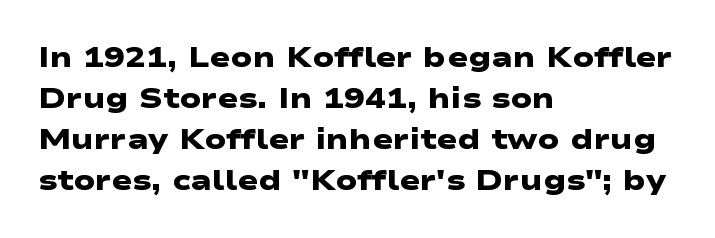
{"serif": "no", "bold": "yes", "weight": "heavy", "width": "wide", "stroke_contrast": "low", "x_height": "medium", "monospaced": "no", "underline": "no", "align": "left", "line_spacing": "normal", "line_spacing_ratio": 1.46, "letter_spacing": "normal", "letter_spacing_em": 0.0, "glyph_px": 28}
